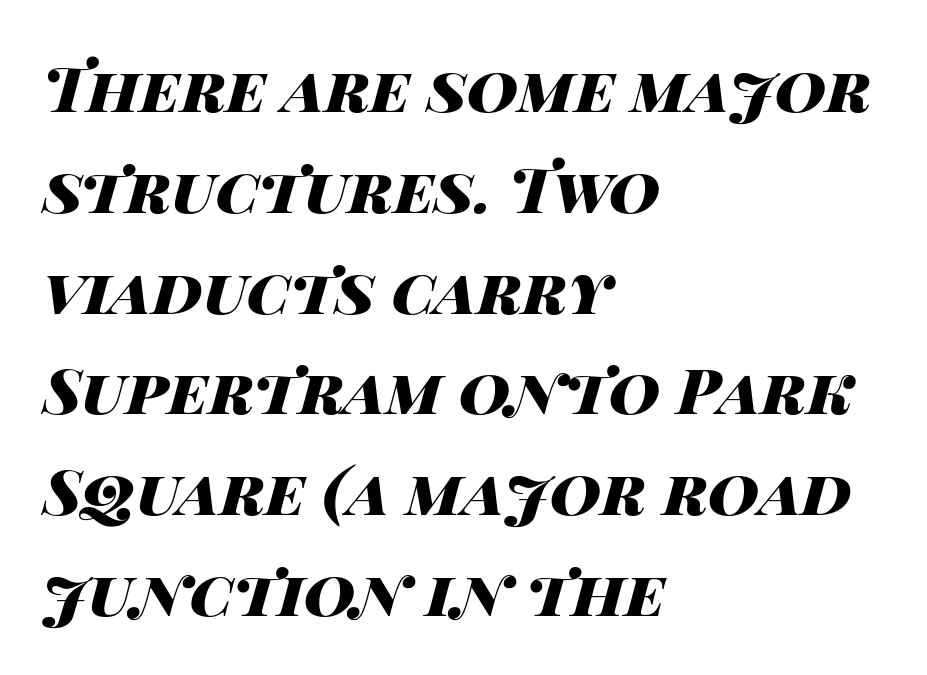
Q: Is the text bold? A: Yes.
Q: Is the text italic (slanted)? A: Yes, it leans right by about 14 degrees.
Q: Is the text underlined? A: No.
Q: How is the paragraph aligned? A: Left-aligned.
Q: Is the spacing between letters normal or unusually wide? A: Normal.
Q: Is the spacing between lines tight, normal or loose? A: Normal.
Q: Width (condensed, normal, or wide)? A: Wide.
Q: Stroke contrast? A: High.
Q: x-height? A: Large.
Q: Monospaced? A: No.
